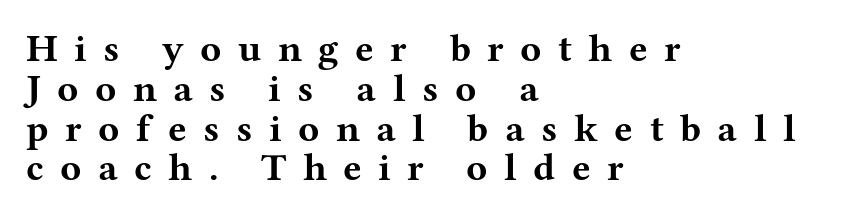
These lines stack with their left ends in a neat column. Yep, those are serifs on the letters. The rendering uses a bold face; every stroke is thick and dark. Underline: absent. Each letter keeps its own natural width here, so spacing adapts to shape. Summary of vertical rhythm: compact, with narrow interline spacing.
